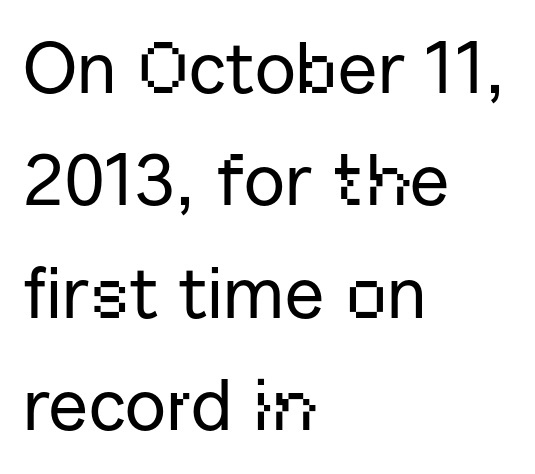
Proportional: the letters do not fall into vertical columns. Each word holds together tightly as a unit, with standard inter-letter gaps. The line-height multiplier appears to be the usual default. The rendering anchors every line to the left-hand side. A typesetter would mark this as roman, not italic.
